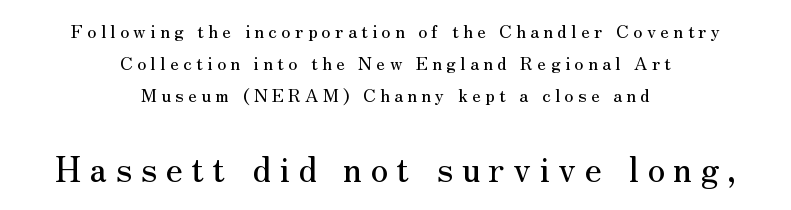
Visually the block forms a symmetrical silhouette, jagged on both flanks. The face used here is seriffed, in the tradition of book romans. The words here are not underlined. Caption: upper text group reduced, lower text group enlarged. These lines have a slow, spaced-out rhythm from letter to letter. Character widths vary here, with narrow letters taking less room than wide ones.
